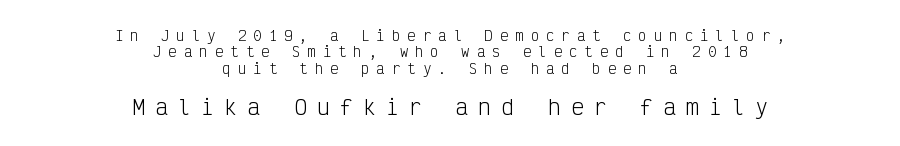
Q: Is the text bold? A: No.
Q: Is the text italic (slanted)? A: No, it is upright.
Q: Is the text underlined? A: No.
Q: How is the paragraph aligned? A: Centered.
Q: Is the spacing between letters normal or unusually wide? A: Unusually wide.
Q: Which block of text is set in a larger size, the first (top) or the second (bottom)? A: The second (bottom) one.
